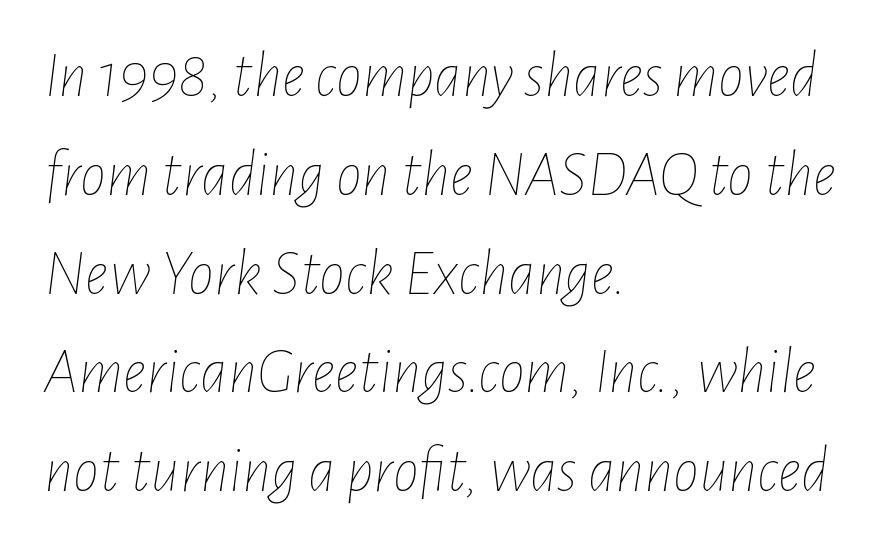
Q: Is the text bold? A: No.
Q: Is the text italic (slanted)? A: Yes, it leans right by about 7 degrees.
Q: Is the text underlined? A: No.
Q: How is the paragraph aligned? A: Left-aligned.
Q: Is the spacing between letters normal or unusually wide? A: Normal.
Q: Is the spacing between lines tight, normal or loose? A: Normal.
Q: Width (condensed, normal, or wide)? A: Condensed.
Q: Stroke contrast? A: Low.
Q: x-height? A: Medium.
Q: Monospaced? A: No.
